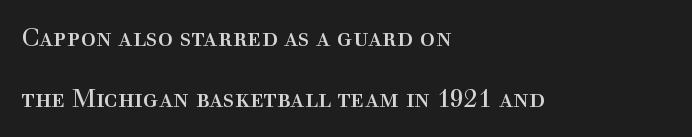
{"italic": "no", "bold": "no", "underline": "no", "align": "left", "line_spacing": "loose", "line_spacing_ratio": 2.46, "letter_spacing": "normal", "letter_spacing_em": 0.0, "glyph_px": 25}
